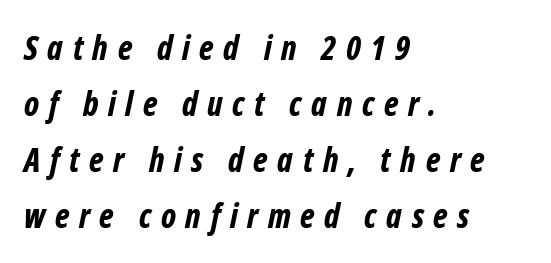
Q: Is the text bold? A: Yes.
Q: Is the text italic (slanted)? A: Yes, it leans right by about 12 degrees.
Q: Is the text underlined? A: No.
Q: How is the paragraph aligned? A: Left-aligned.
Q: Is the spacing between letters normal or unusually wide? A: Unusually wide.
Q: Is the spacing between lines tight, normal or loose? A: Normal.
Q: Width (condensed, normal, or wide)? A: Condensed.
Q: Stroke contrast? A: Low.
Q: x-height? A: Medium.
Q: Monospaced? A: No.
